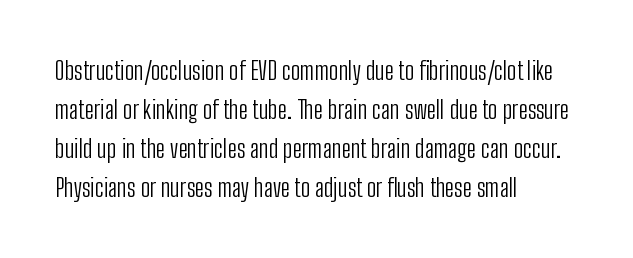
The space between consecutive lines is moderate. In terms of letterspacing, this is plain default setting. This rendering features lettering with no underline. Is the stroke heavy? The answer is a plain regular-or-lighter.
